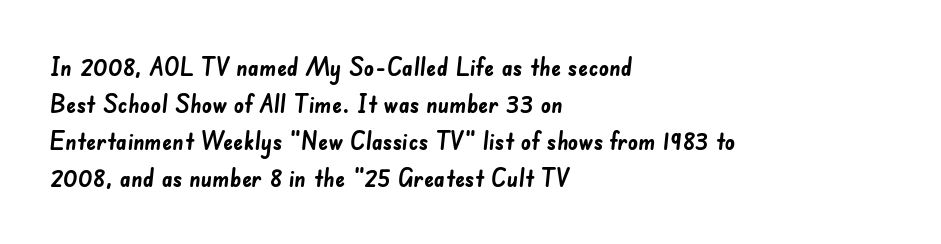
{"bold": "yes", "underline": "no", "align": "left", "line_spacing": "normal", "line_spacing_ratio": 1.48, "letter_spacing": "normal", "letter_spacing_em": 0.0, "glyph_px": 25}
